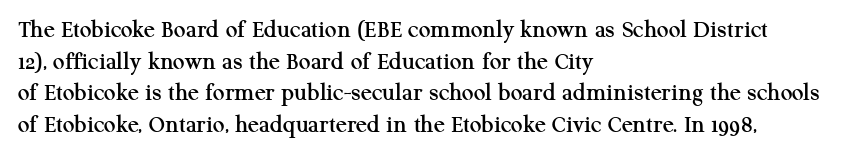
Q: Is the text italic (slanted)? A: No, it is upright.
Q: Is the text underlined? A: No.
Q: How is the paragraph aligned? A: Left-aligned.
Q: Is the spacing between letters normal or unusually wide? A: Normal.
